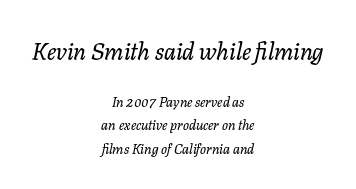
The image shows 24 px text type, italic (leaning right); set centered, normal line spacing (1.69x), normal letter spacing, not underlined; the first (top) block is 1.71x larger.
